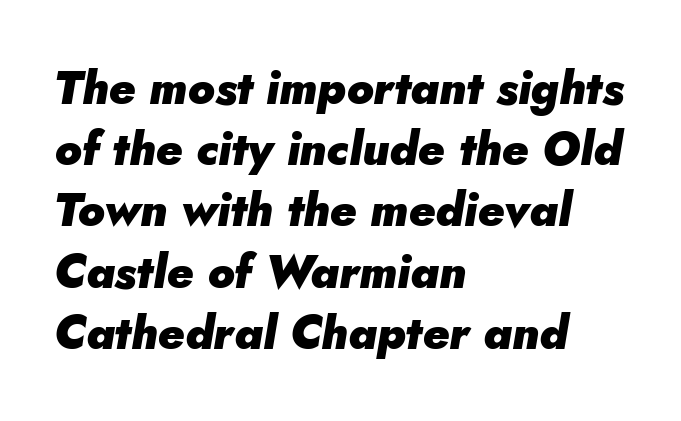
Q: Is the text bold? A: Yes.
Q: Is the text italic (slanted)? A: Yes, it leans right by about 5 degrees.
Q: Is the text underlined? A: No.
Q: How is the paragraph aligned? A: Left-aligned.
Q: Is the spacing between letters normal or unusually wide? A: Normal.
Q: Is the spacing between lines tight, normal or loose? A: Normal.
Q: Width (condensed, normal, or wide)? A: Normal.
Q: Stroke contrast? A: Low.
Q: x-height? A: Small.
Q: Monospaced? A: No.
